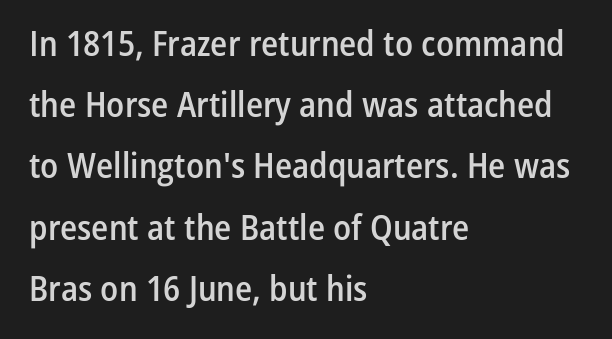
{"serif": "no", "italic": "no", "bold": "semi", "weight": "semibold", "width": "condensed", "stroke_contrast": "low", "x_height": "medium", "monospaced": "no", "underline": "no", "align": "left", "line_spacing_ratio": 1.75, "letter_spacing": "normal", "letter_spacing_em": 0.0, "glyph_px": 35}
